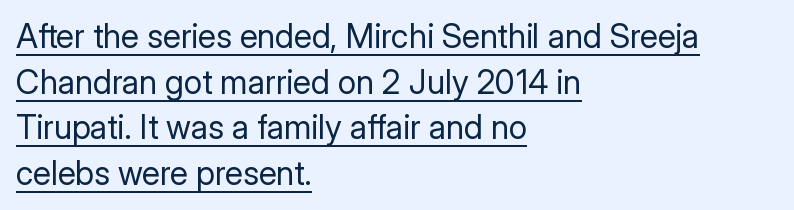
The image shows 33 px regular-weight sans-serif type, upright; set left-aligned, normal line spacing (1.38x), normal letter spacing, underlined; low stroke contrast and a medium x-height.
